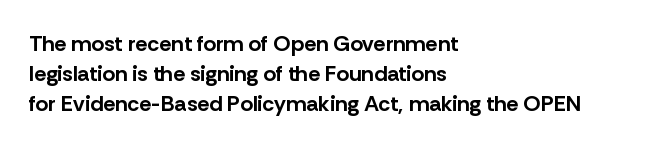
Italic: no, the glyphs are upright roman. Standard letterfit; no display-style spreading of the glyphs. Glance below the letters and you will spot only blank space. Its strokes are broad and dark, the hallmark of bold type.
